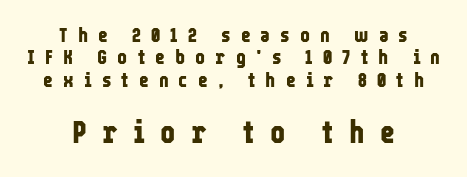
Q: Is the text bold? A: Yes.
Q: Is the text italic (slanted)? A: No, it is upright.
Q: Is the typeface a serif or a sans-serif typeface? A: Sans-serif.
Q: Is the text underlined? A: No.
Q: How is the paragraph aligned? A: Centered.
Q: Is the spacing between letters normal or unusually wide? A: Unusually wide.
Q: Is the spacing between lines tight, normal or loose? A: Tight.
Q: Which block of text is set in a larger size, the first (top) or the second (bottom)? A: The second (bottom) one.
Q: Width (condensed, normal, or wide)? A: Condensed.
Q: Stroke contrast? A: Low.
Q: x-height? A: Medium.
Q: Monospaced? A: No.
